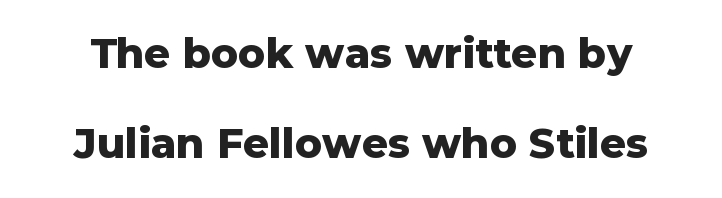
{"serif": "no", "italic": "no", "bold": "yes", "weight": "heavy", "width": "normal", "stroke_contrast": "low", "x_height": "medium", "monospaced": "no", "underline": "no", "line_spacing": "loose", "line_spacing_ratio": 2.2, "letter_spacing": "normal", "letter_spacing_em": 0.0, "glyph_px": 41}
